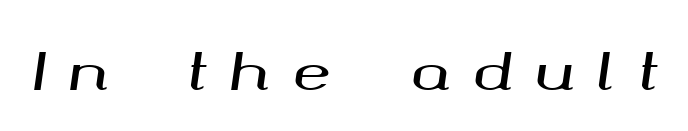
The image shows 51 px wide type, italic (leaning right); set unusually wide letter spacing (+0.47 em), not underlined; medium stroke contrast and a medium x-height.
